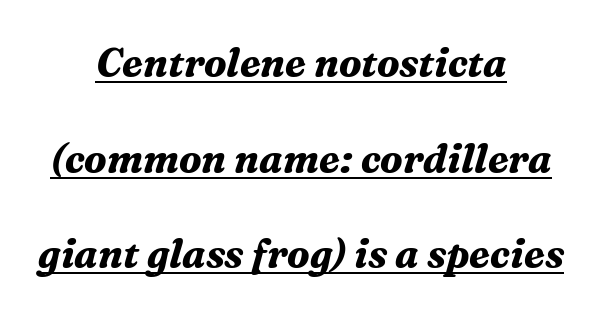
Q: Is the text bold? A: Yes.
Q: Is the text italic (slanted)? A: Yes, it leans right by about 16 degrees.
Q: Is the typeface a serif or a sans-serif typeface? A: Serif.
Q: Is the text underlined? A: Yes.
Q: How is the paragraph aligned? A: Centered.
Q: Is the spacing between letters normal or unusually wide? A: Normal.
Q: Is the spacing between lines tight, normal or loose? A: Loose.
Q: Width (condensed, normal, or wide)? A: Normal.
Q: Stroke contrast? A: Medium.
Q: x-height? A: Medium.
Q: Monospaced? A: No.
